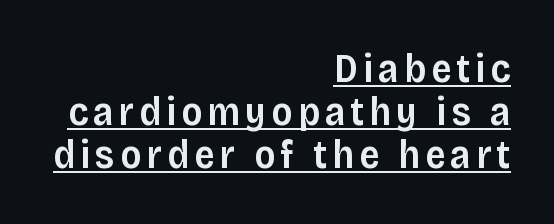
Q: Is the text bold? A: Semi-bold.
Q: Is the text italic (slanted)? A: No, it is upright.
Q: Is the typeface a serif or a sans-serif typeface? A: Sans-serif.
Q: Is the text underlined? A: Yes.
Q: How is the paragraph aligned? A: Right-aligned.
Q: Is the spacing between lines tight, normal or loose? A: Tight.
Q: Width (condensed, normal, or wide)? A: Normal.
Q: Stroke contrast? A: Low.
Q: x-height? A: Large.
Q: Monospaced? A: No.
